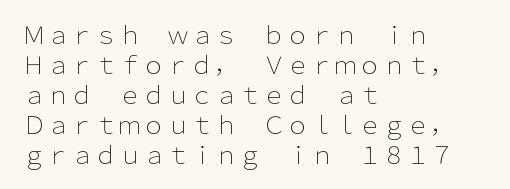
The image shows 24 px text type, upright; set left-aligned, normal line spacing (1.25x), normal letter spacing, not underlined.
